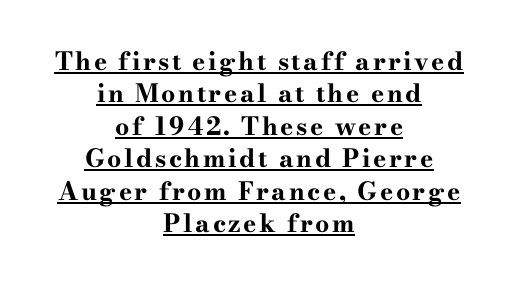
When letters stand straight like this, we call the style roman or upright. The strokes are fattened all the way to bold. The words here are underlined. This sample keeps an unexceptional amount of space between lines. Alignment: centered.
